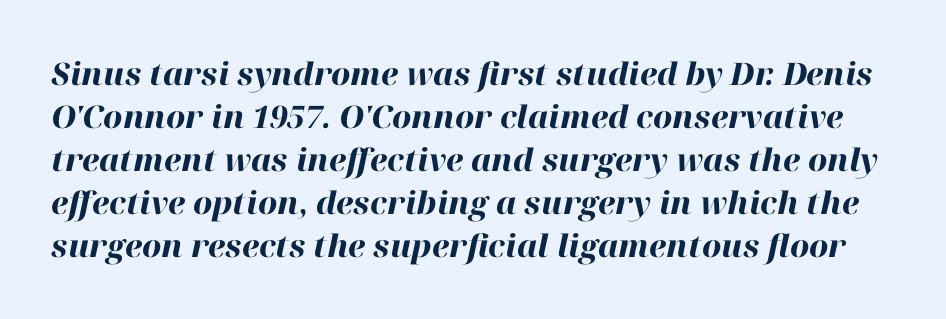
{"italic": "yes", "lean": "right", "slant_degrees": 12, "bold": "yes", "weight": "heavy", "width": "normal", "stroke_contrast": "high", "x_height": "medium", "monospaced": "no", "underline": "no", "line_spacing": "normal", "line_spacing_ratio": 1.39, "letter_spacing": "normal", "letter_spacing_em": 0.0, "glyph_px": 31}
